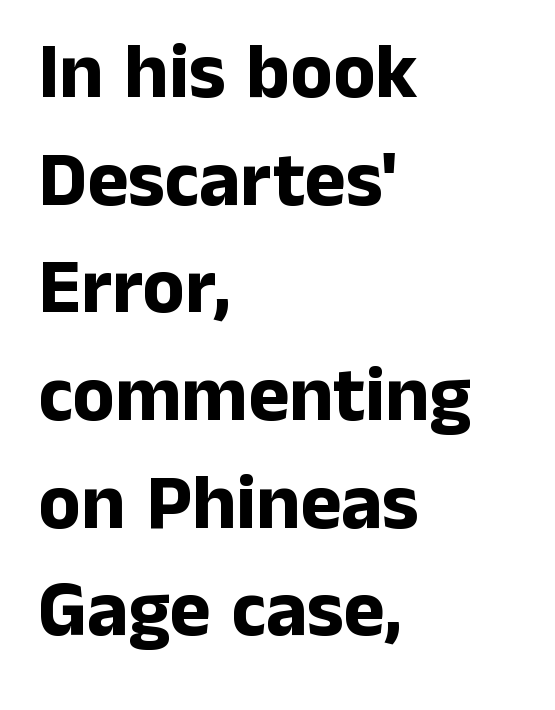
The image shows 78 px bold sans-serif type, upright; set left-aligned, normal line spacing (1.38x), normal letter spacing, not underlined; low stroke contrast and a medium x-height.
